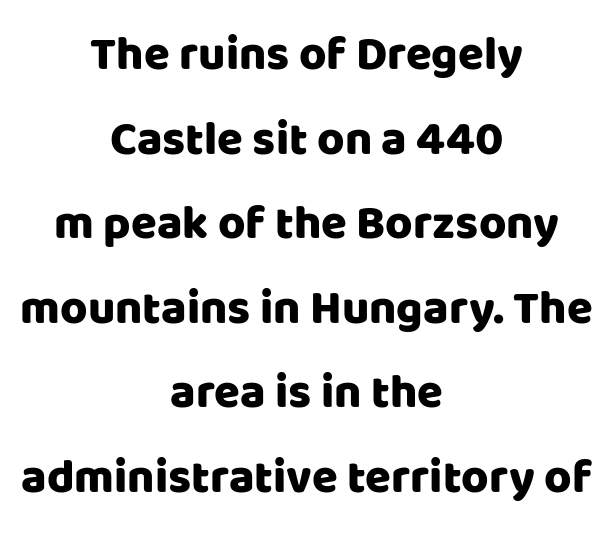
{"serif": "no", "italic": "no", "width": "normal", "stroke_contrast": "low", "x_height": "large", "monospaced": "no", "underline": "no", "align": "center", "line_spacing_ratio": 1.8, "letter_spacing": "normal", "letter_spacing_em": 0.0, "glyph_px": 47}
